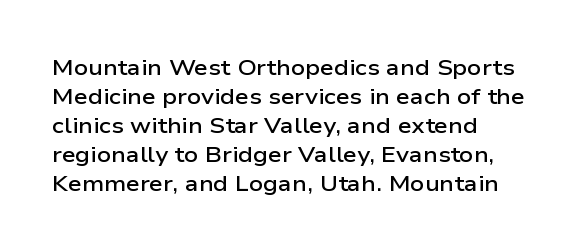
Q: Is the text bold? A: Semi-bold.
Q: Is the text italic (slanted)? A: No, it is upright.
Q: Is the text underlined? A: No.
Q: How is the paragraph aligned? A: Left-aligned.
Q: Is the spacing between letters normal or unusually wide? A: Normal.
Q: Is the spacing between lines tight, normal or loose? A: Normal.
